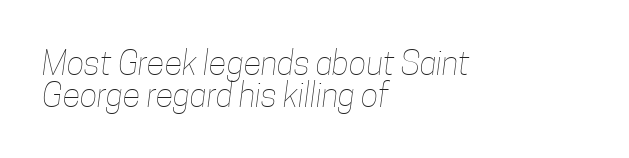
{"bold": "no", "weight": "thin", "width": "condensed", "stroke_contrast": "low", "x_height": "medium", "monospaced": "no", "underline": "no", "align": "left", "line_spacing": "tight", "line_spacing_ratio": 0.96, "letter_spacing": "normal", "letter_spacing_em": 0.0, "glyph_px": 33}
